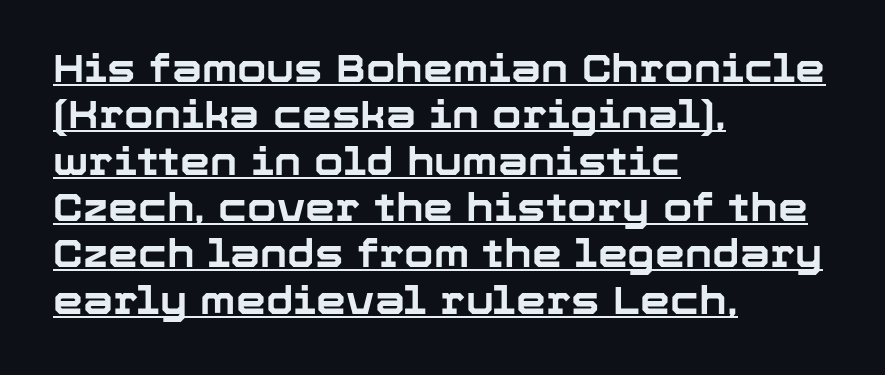
The image shows 38 px bold sans-serif type, upright; set left-aligned, line spacing 1.22x, normal letter spacing, underlined; low stroke contrast and a medium x-height.
